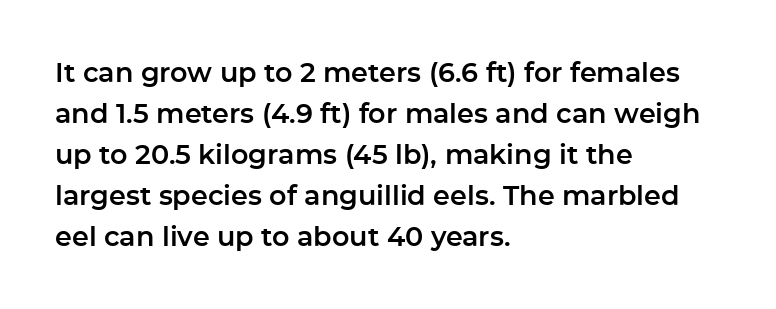
{"italic": "no", "underline": "no", "align": "left", "line_spacing": "normal", "line_spacing_ratio": 1.52, "letter_spacing": "normal", "letter_spacing_em": 0.0, "glyph_px": 27}
